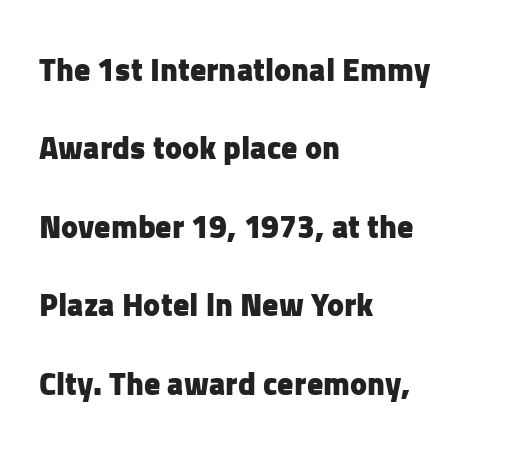
Q: Is the text bold? A: Yes.
Q: Is the text italic (slanted)? A: No, it is upright.
Q: Is the typeface a serif or a sans-serif typeface? A: Sans-serif.
Q: Is the text underlined? A: No.
Q: How is the paragraph aligned? A: Left-aligned.
Q: Is the spacing between letters normal or unusually wide? A: Normal.
Q: Is the spacing between lines tight, normal or loose? A: Loose.
Q: Width (condensed, normal, or wide)? A: Normal.
Q: Stroke contrast? A: Low.
Q: x-height? A: Medium.
Q: Monospaced? A: No.
